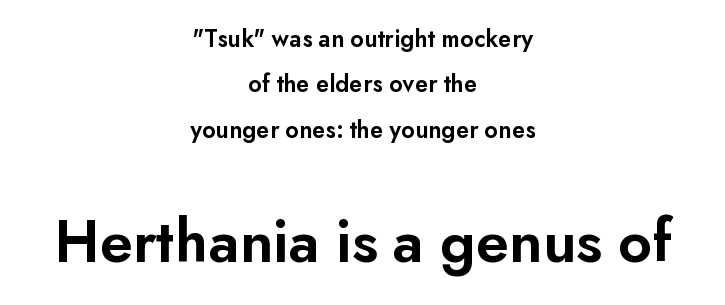
Q: Is the text bold? A: Semi-bold.
Q: Is the text italic (slanted)? A: No, it is upright.
Q: Is the typeface a serif or a sans-serif typeface? A: Sans-serif.
Q: Is the text underlined? A: No.
Q: How is the paragraph aligned? A: Centered.
Q: Is the spacing between letters normal or unusually wide? A: Normal.
Q: Which block of text is set in a larger size, the first (top) or the second (bottom)? A: The second (bottom) one.
Q: Width (condensed, normal, or wide)? A: Normal.
Q: Stroke contrast? A: Low.
Q: x-height? A: Small.
Q: Monospaced? A: No.
